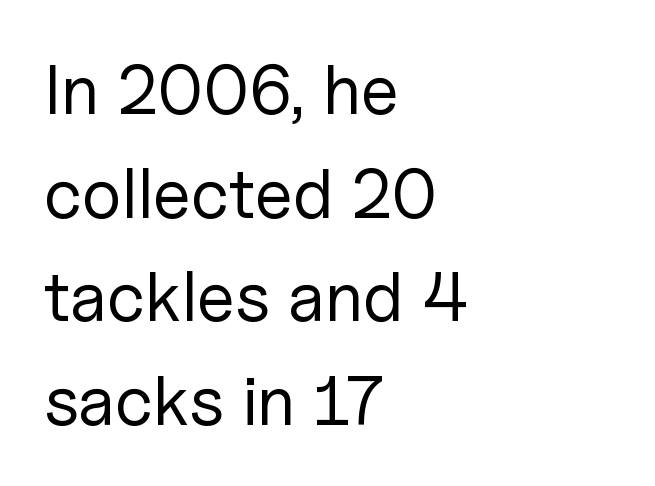
{"serif": "no", "italic": "no", "bold": "no", "weight": "regular", "width": "normal", "stroke_contrast": "low", "x_height": "medium", "monospaced": "no", "underline": "no", "align": "left", "line_spacing": "normal", "line_spacing_ratio": 1.48, "letter_spacing": "normal", "letter_spacing_em": 0.0, "glyph_px": 70}
